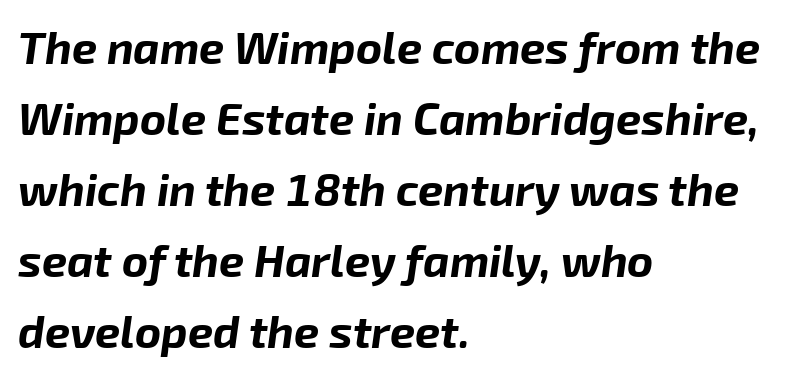
{"italic": "yes", "lean": "right", "slant_degrees": 8, "bold": "yes", "weight": "bold", "width": "normal", "stroke_contrast": "low", "x_height": "medium", "monospaced": "no", "underline": "no", "align": "left", "line_spacing": "normal", "line_spacing_ratio": 1.58, "letter_spacing": "normal", "letter_spacing_em": 0.0, "glyph_px": 45}
